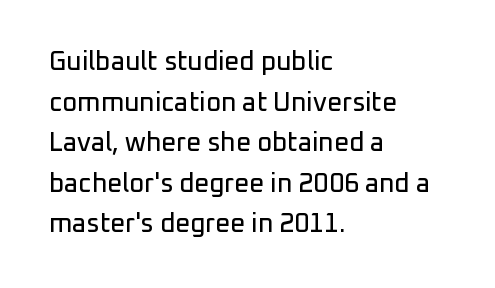
This rendering features lettering with no underline. How are the letters spaced? Ordinarily, with no added tracking. The setting favours the left margin, as ordinary paragraphs usually do. Does the lettering tilt? It doesn't — this is upright. Summary of vertical rhythm: regular, with standard interline spacing.
